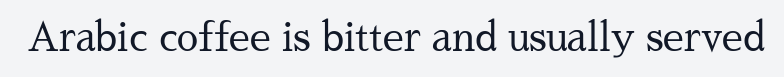
Decoration check: the copy has no underline. Note: serifs present on the glyphs. The passage shown is typed in a proportional face where columns would drift. How are the letters spaced? Ordinarily, with no added tracking. Weight: regular or lighter. Posture: vertical.
